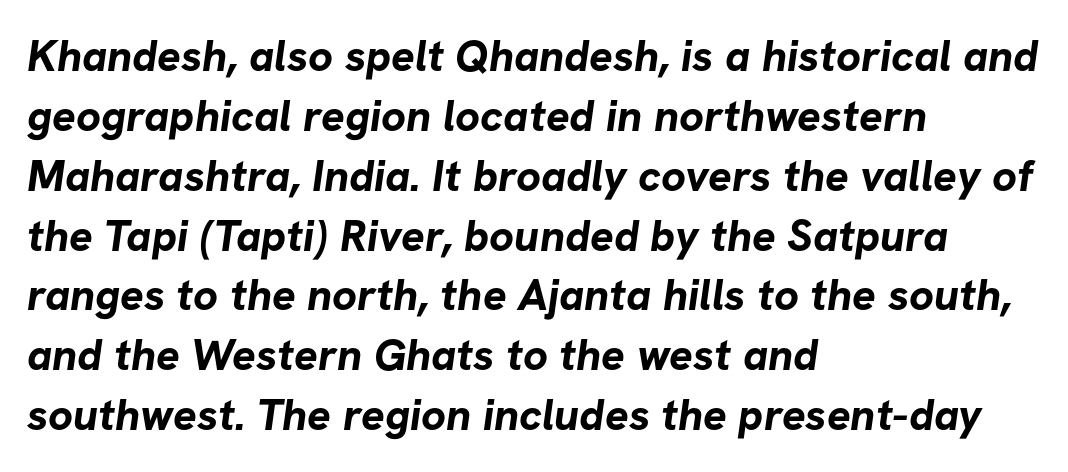
{"serif": "no", "bold": "yes", "weight": "bold", "width": "normal", "stroke_contrast": "low", "x_height": "medium", "monospaced": "no", "underline": "no", "align": "left", "line_spacing": "normal", "line_spacing_ratio": 1.36, "letter_spacing": "normal", "letter_spacing_em": 0.0, "glyph_px": 44}
